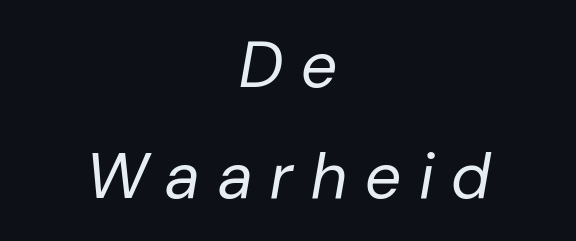
{"italic": "yes", "lean": "right", "slant_degrees": 10, "bold": "no", "weight": "regular", "width": "normal", "stroke_contrast": "low", "x_height": "medium", "monospaced": "no", "underline": "no", "align": "center", "line_spacing_ratio": 1.73, "letter_spacing": "wide", "letter_spacing_em": 0.28, "glyph_px": 64}
